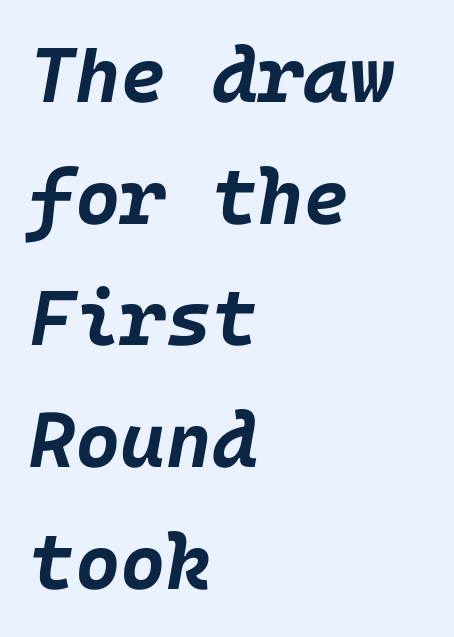
The image shows 78 px bold type, italic (leaning right); set left-aligned, normal line spacing (1.56x), normal letter spacing, not underlined; low stroke contrast and a large x-height.
